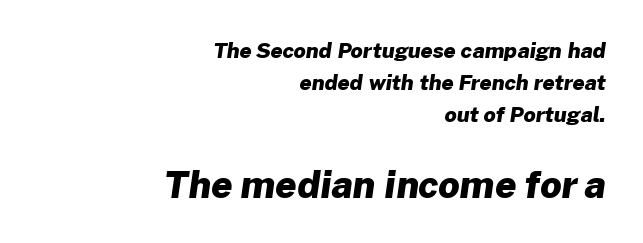
Line endings align vertically; line beginnings do not. Typesetter's note: full bold, strokes at maximum text heaviness. Varying glyph widths throughout — classic text-font behaviour. Nobody drew a line under any word here. Each word holds together tightly as a unit, with standard inter-letter gaps.
